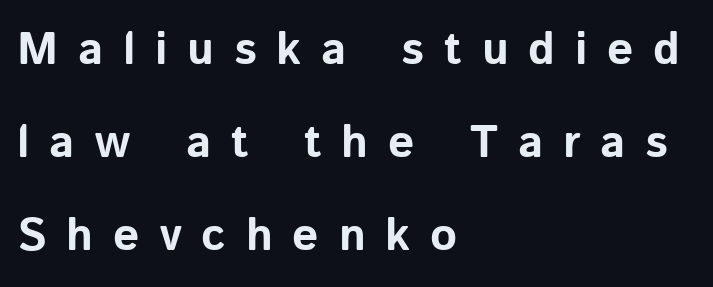
{"serif": "no", "italic": "no", "bold": "yes", "weight": "bold", "width": "normal", "stroke_contrast": "low", "x_height": "medium", "monospaced": "no", "underline": "no", "align": "left", "line_spacing": "loose", "line_spacing_ratio": 2.02, "letter_spacing": "wide", "letter_spacing_em": 0.43, "glyph_px": 46}
